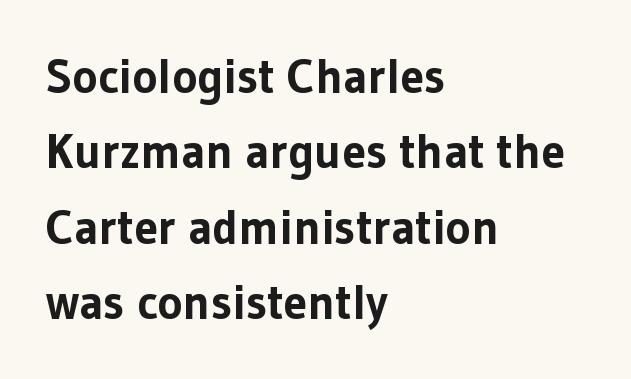
The image shows 48 px bold sans-serif type, upright; set left-aligned, normal line spacing (1.57x), normal letter spacing, not underlined; low stroke contrast and a medium x-height.
